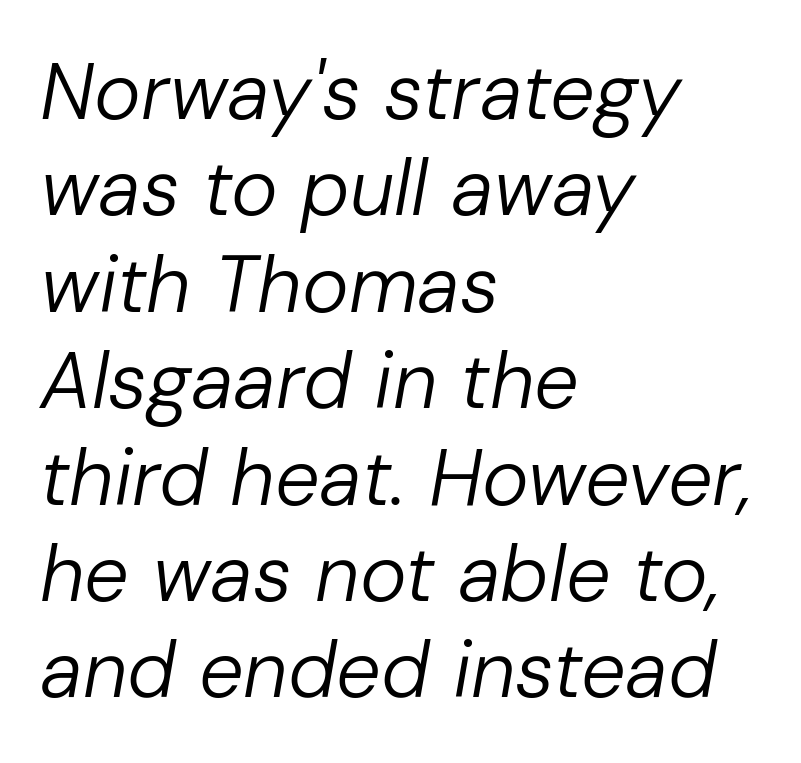
One-word summary of the alignment: left. In terms of letterspacing, this is plain default setting. Descenders hang freely into open space. Emphasis-style slanted type is in use. The face used here is proportionally spaced, like ordinary book or web type. Weight: not bold — regular or lighter.
